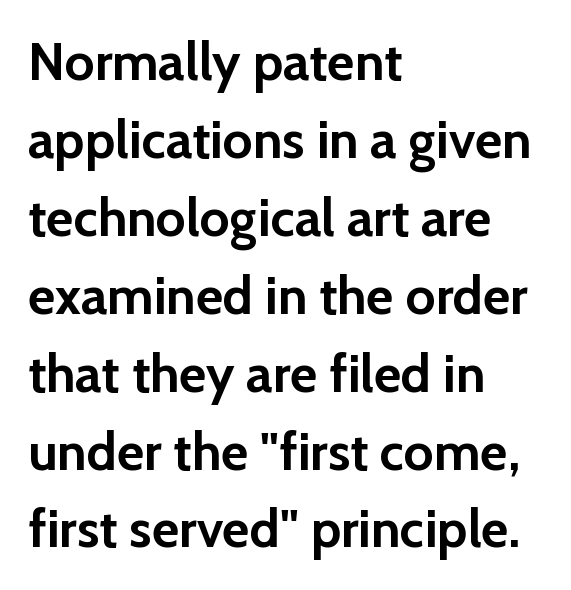
Q: Is the text bold? A: Yes.
Q: Is the text italic (slanted)? A: No, it is upright.
Q: Is the typeface a serif or a sans-serif typeface? A: Sans-serif.
Q: Is the text underlined? A: No.
Q: How is the paragraph aligned? A: Left-aligned.
Q: Is the spacing between letters normal or unusually wide? A: Normal.
Q: Is the spacing between lines tight, normal or loose? A: Normal.
Q: Width (condensed, normal, or wide)? A: Normal.
Q: Stroke contrast? A: Low.
Q: x-height? A: Medium.
Q: Monospaced? A: No.
